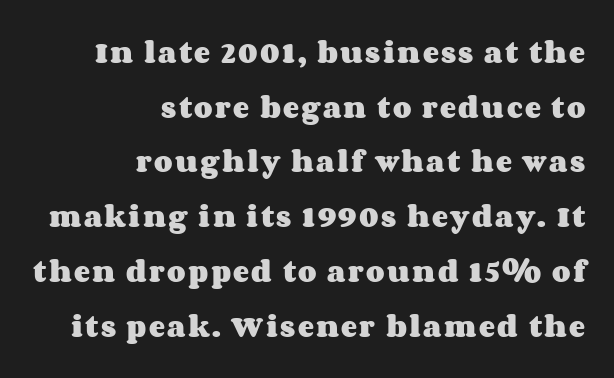
Q: Is the text bold? A: Yes.
Q: Is the text italic (slanted)? A: No, it is upright.
Q: Is the text underlined? A: No.
Q: How is the paragraph aligned? A: Right-aligned.
Q: Is the spacing between lines tight, normal or loose? A: Loose.
